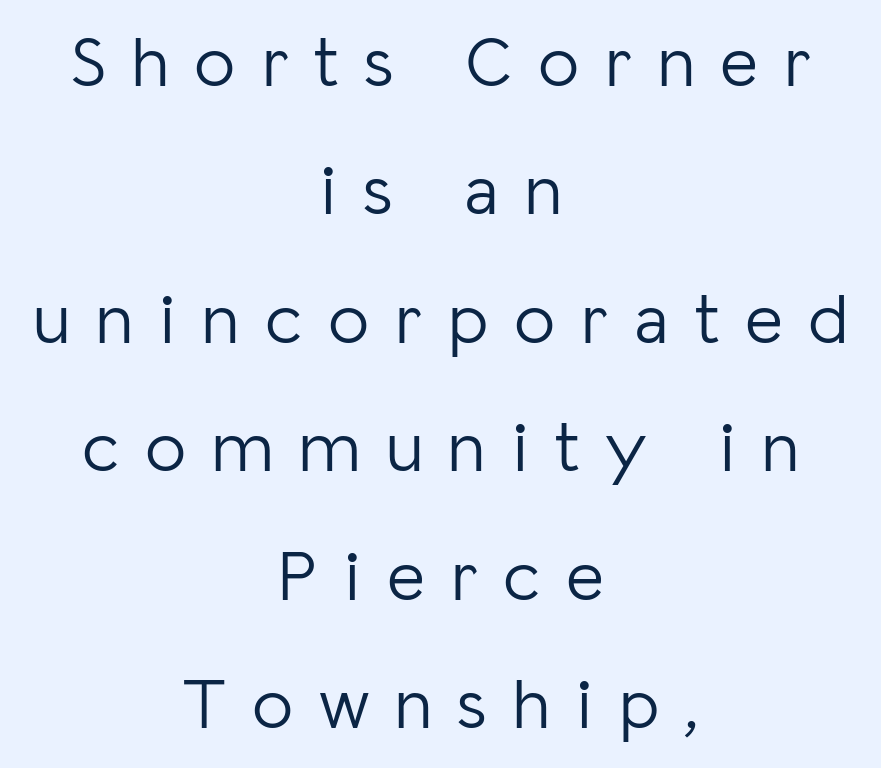
{"serif": "no", "italic": "no", "bold": "no", "weight": "light", "width": "normal", "stroke_contrast": "low", "x_height": "medium", "monospaced": "no", "underline": "no", "align": "center", "line_spacing_ratio": 1.76, "letter_spacing": "wide", "letter_spacing_em": 0.35, "glyph_px": 73}
